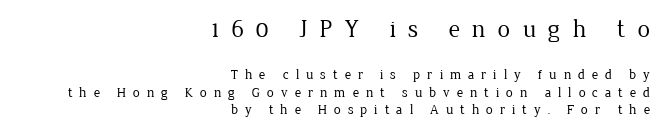
The image shows 25 px text type, upright; set right-aligned, normal line spacing (1.25x), unusually wide letter spacing (+0.48 em), not underlined; the first (top) block is 1.79x larger.
